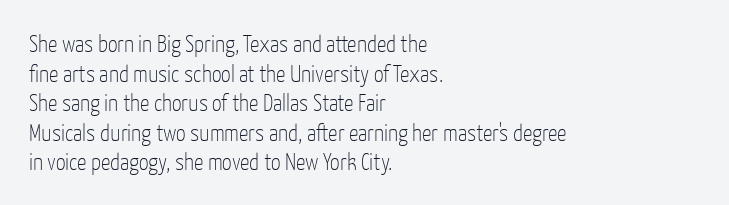
The image shows 24 px text type, upright; set left-aligned, line spacing 1.23x, normal letter spacing, not underlined.
